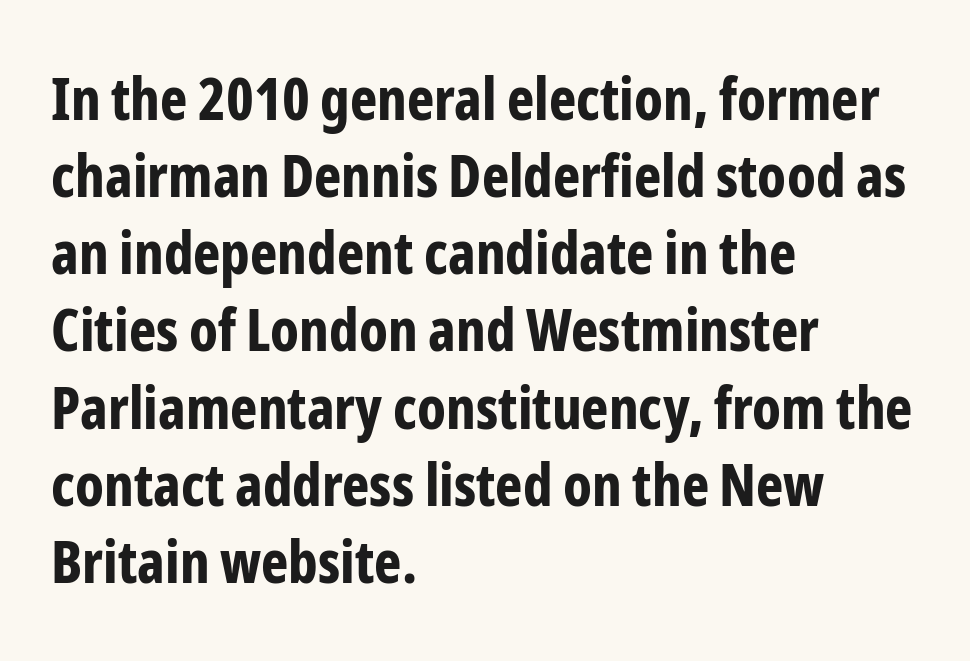
{"serif": "no", "italic": "no", "bold": "yes", "weight": "bold", "width": "condensed", "stroke_contrast": "low", "x_height": "medium", "monospaced": "no", "underline": "no", "align": "left", "line_spacing": "normal", "line_spacing_ratio": 1.33, "letter_spacing": "normal", "letter_spacing_em": 0.0, "glyph_px": 58}
